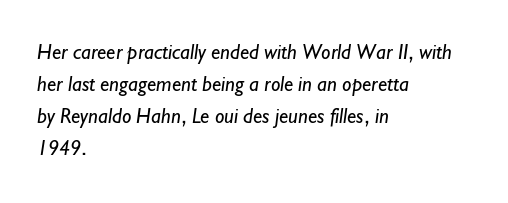
{"bold": "no", "underline": "no", "align": "left", "line_spacing": "normal", "line_spacing_ratio": 1.52, "letter_spacing": "normal", "letter_spacing_em": 0.0, "glyph_px": 21}
